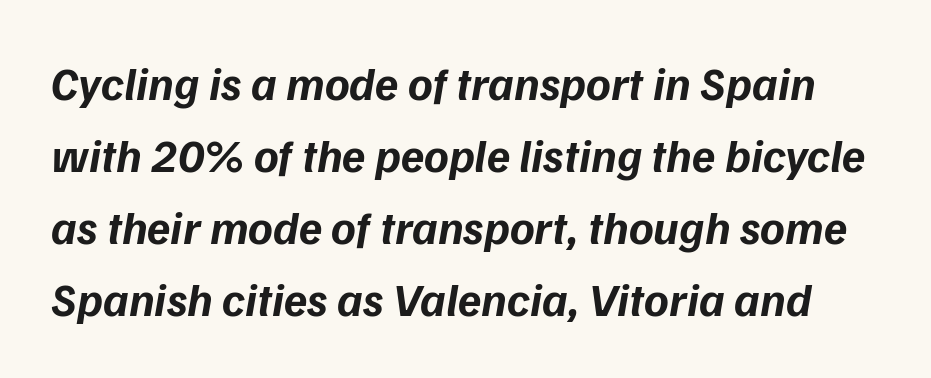
Q: Is the text bold? A: Yes.
Q: Is the text italic (slanted)? A: Yes, it leans right by about 9 degrees.
Q: Is the text underlined? A: No.
Q: Is the spacing between letters normal or unusually wide? A: Normal.
Q: Is the spacing between lines tight, normal or loose? A: Normal.
Q: Width (condensed, normal, or wide)? A: Normal.
Q: Stroke contrast? A: Low.
Q: x-height? A: Medium.
Q: Monospaced? A: No.
